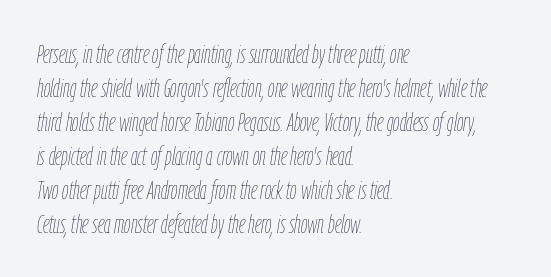
Q: Is the text bold? A: No.
Q: Is the text italic (slanted)? A: Yes, it leans right by about 9 degrees.
Q: Is the text underlined? A: No.
Q: How is the paragraph aligned? A: Left-aligned.
Q: Is the spacing between letters normal or unusually wide? A: Normal.
Q: Is the spacing between lines tight, normal or loose? A: Normal.
